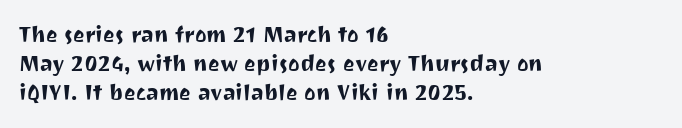
It's the straight-up-and-down kind of type. The horizontal fit of the characters is conventional and even. These lines are set flush left with a ragged right edge. Glance below the letters and you will spot only blank space.
